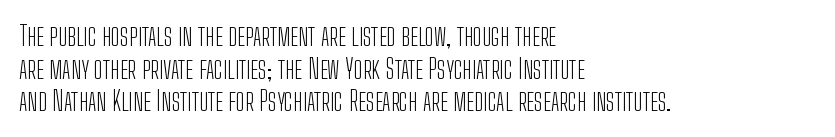
{"italic": "no", "bold": "no", "underline": "no", "align": "left", "line_spacing_ratio": 1.21, "letter_spacing": "normal", "letter_spacing_em": 0.0, "glyph_px": 27}
